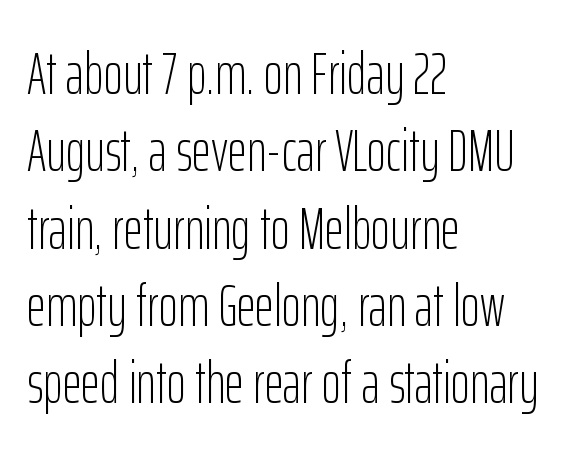
{"serif": "no", "italic": "no", "bold": "no", "weight": "light", "width": "condensed", "stroke_contrast": "low", "x_height": "medium", "monospaced": "no", "underline": "no", "align": "left", "line_spacing": "normal", "line_spacing_ratio": 1.31, "letter_spacing": "normal", "letter_spacing_em": 0.0, "glyph_px": 59}
